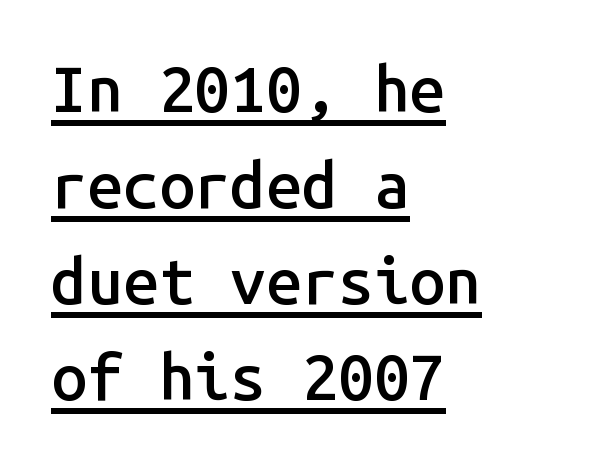
{"serif": "no", "italic": "no", "bold": "semi", "weight": "semibold", "width": "normal", "stroke_contrast": "low", "x_height": "medium", "monospaced": "yes", "underline": "yes", "align": "left", "line_spacing": "normal", "line_spacing_ratio": 1.5, "letter_spacing": "normal", "letter_spacing_em": 0.0, "glyph_px": 64}
